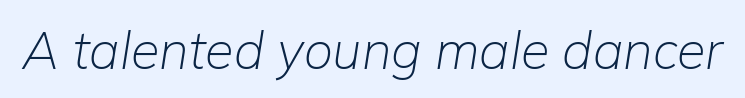
{"italic": "yes", "lean": "right", "slant_degrees": 9, "bold": "no", "weight": "light", "width": "normal", "stroke_contrast": "low", "x_height": "medium", "monospaced": "no", "underline": "no", "letter_spacing": "normal", "letter_spacing_em": 0.0, "glyph_px": 52}
